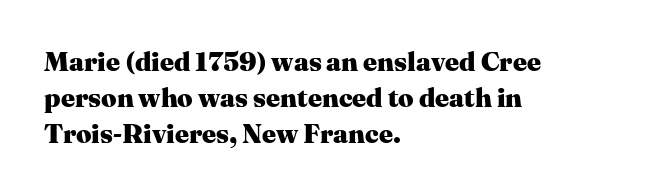
The image shows 27 px bold type, upright; set left-aligned, normal line spacing (1.34x), normal letter spacing, not underlined.
